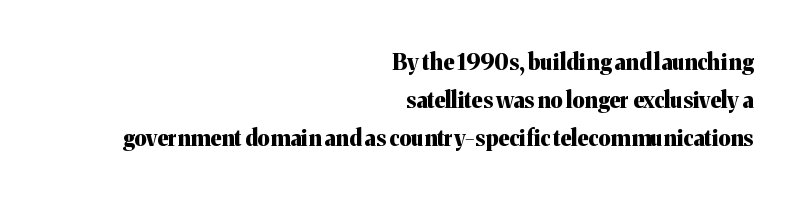
The image shows 22 px bold type, upright; set right-aligned, line spacing 1.72x, normal letter spacing, not underlined.
